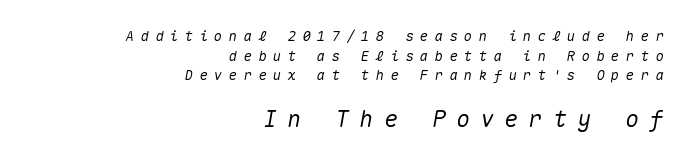
Display-style spreading of the glyphs; the letterfit is very open. If you drew a ruler down the right edge, every line would touch it. Size hierarchy here favors the trailing block over the leading one. Check the space under the baseline: it is left empty. In terms of posture, this sample is oblique.
